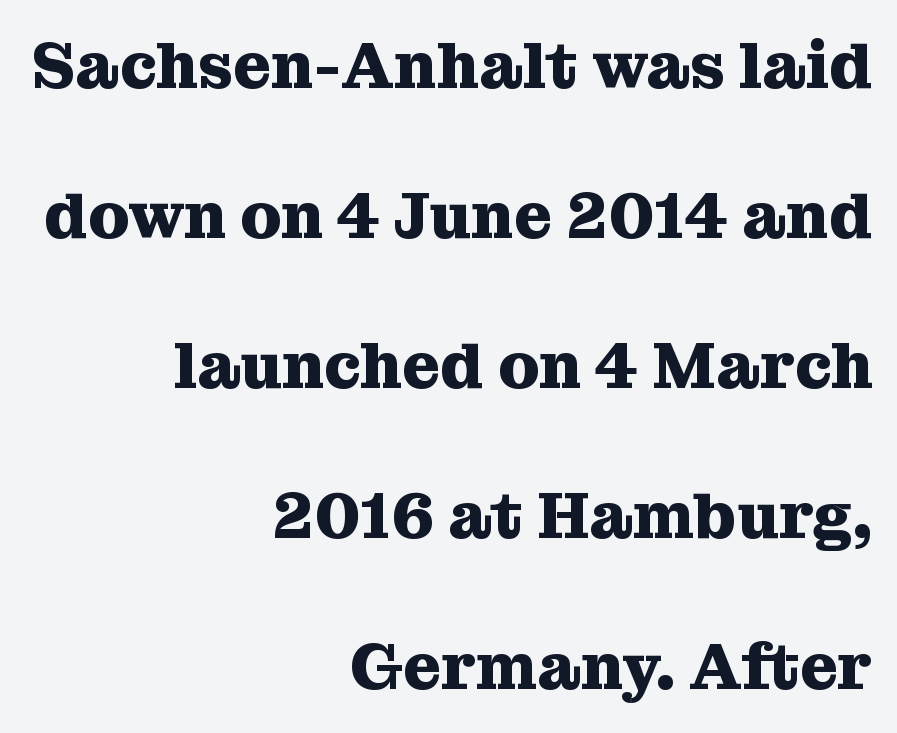
Does the lettering tilt? It doesn't — this is upright. Proportional: the letters do not fall into vertical columns. What's the leading like? Stretched, with rows far apart. The compositor pushed each line to the right boundary.
